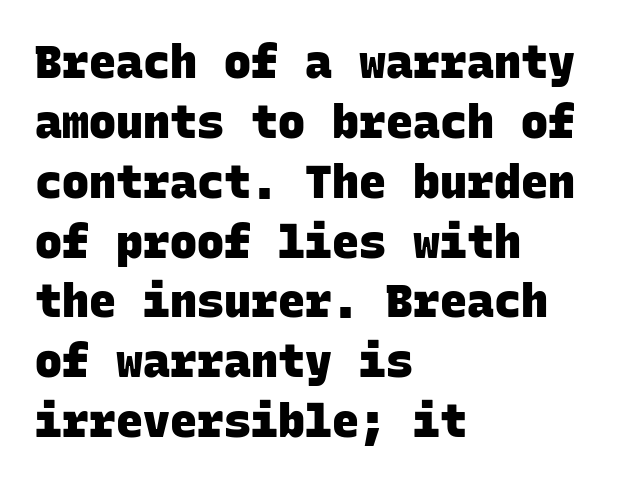
The image shows 45 px heavy sans-serif type, monospaced; set left-aligned, normal line spacing (1.33x), normal letter spacing, not underlined; low stroke contrast and a large x-height.
